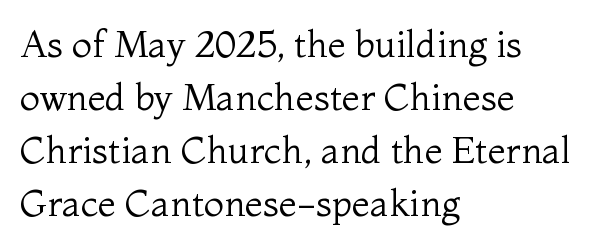
The image shows 37 px regular-weight serif type, upright; set left-aligned, normal line spacing (1.43x), normal letter spacing, not underlined; medium stroke contrast and a medium x-height.
